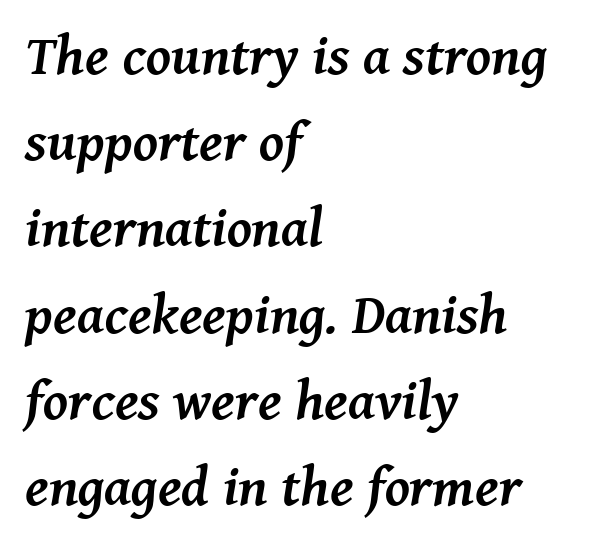
A classic flush-left, rag-right setting is used for this passage. Underlining? Definitely not there. The letters carry serifs — small finishing strokes at the ends of their stems. The leading is moderate, giving the passage an even texture. Italic? Definitely — the glyphs are oblique.
